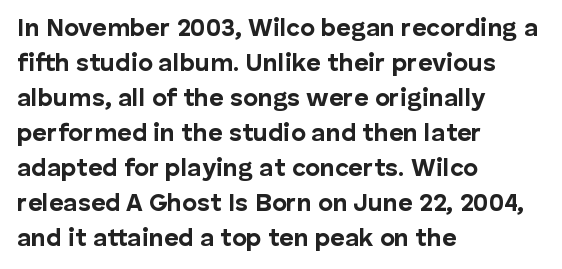
Q: Is the text bold? A: Yes.
Q: Is the text italic (slanted)? A: No, it is upright.
Q: Is the text underlined? A: No.
Q: How is the paragraph aligned? A: Left-aligned.
Q: Is the spacing between letters normal or unusually wide? A: Normal.
Q: Is the spacing between lines tight, normal or loose? A: Normal.
